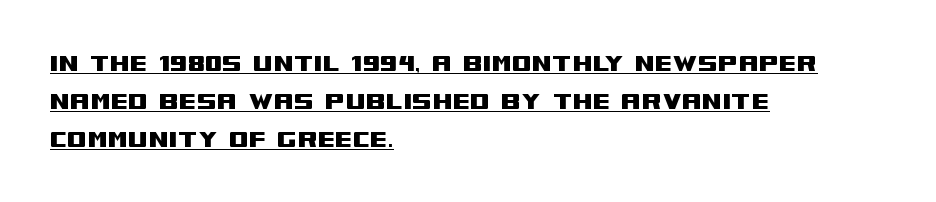
{"serif": "no", "italic": "no", "width": "wide", "stroke_contrast": "medium", "x_height": "large", "monospaced": "no", "underline": "yes", "align": "left", "line_spacing": "normal", "line_spacing_ratio": 1.31, "letter_spacing": "normal", "letter_spacing_em": 0.0, "glyph_px": 29}
